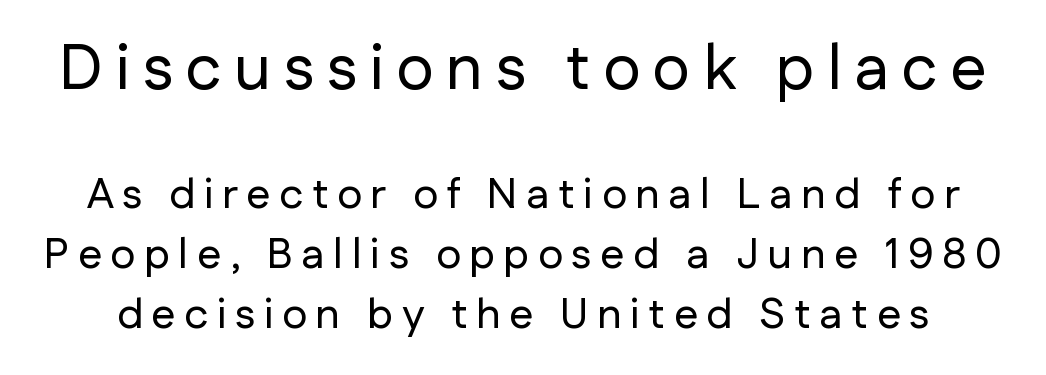
The image shows 64 px sans-serif type, upright; set normal line spacing (1.39x), unusually wide letter spacing (+0.2 em), not underlined; the first (top) block is 1.49x larger; low stroke contrast and a medium x-height.
